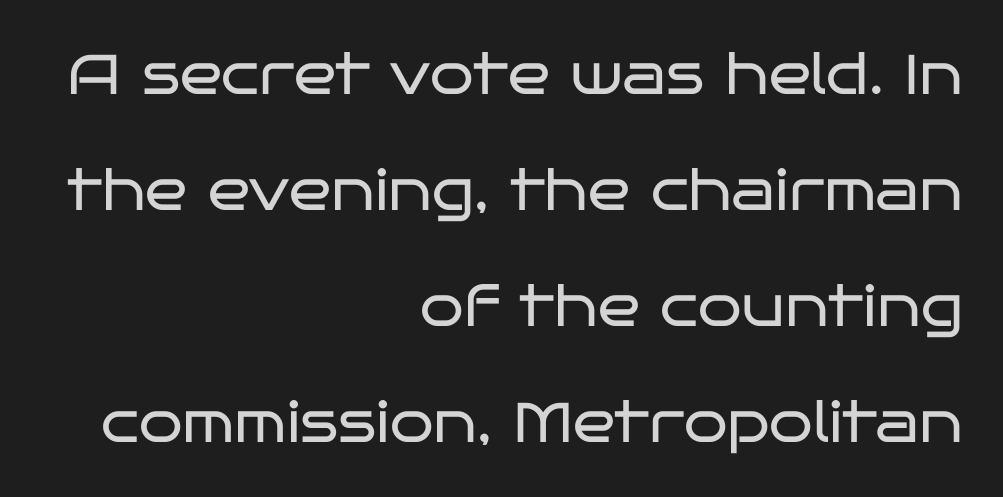
The image shows 56 px regular-weight, wide sans-serif type, upright; set right-aligned, loose line spacing (2.07x), normal letter spacing, not underlined; low stroke contrast and a large x-height.
